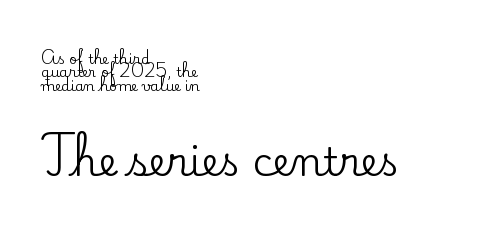
Descender tails drop into unmarked territory. Font category for this specimen: serif. The letterforms sit shoulder to shoulder at normal distance. The rendering enlarges the type as you move from the upper chunk to the lower.
